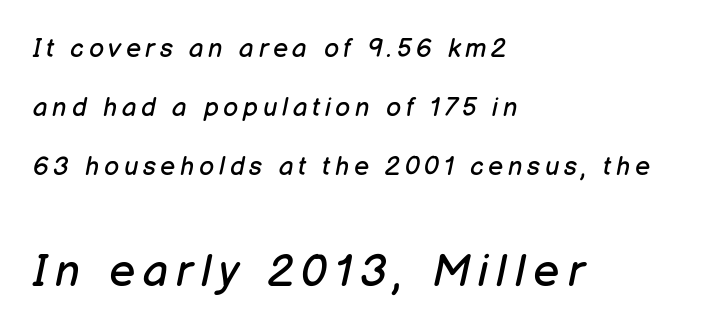
The image shows 45 px regular-weight type, italic (leaning right); set left-aligned, loose line spacing (2.26x), not underlined; the second (bottom) block is 1.73x larger; low stroke contrast and a medium x-height.
